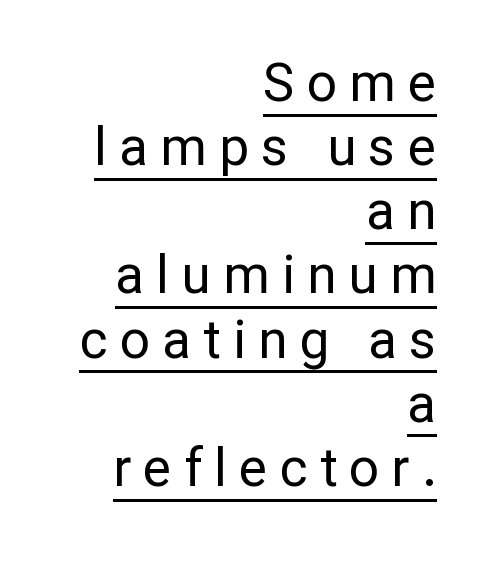
The image shows 53 px regular-weight sans-serif type, upright; set right-aligned, line spacing 1.21x, unusually wide letter spacing (+0.23 em), underlined; low stroke contrast and a medium x-height.
